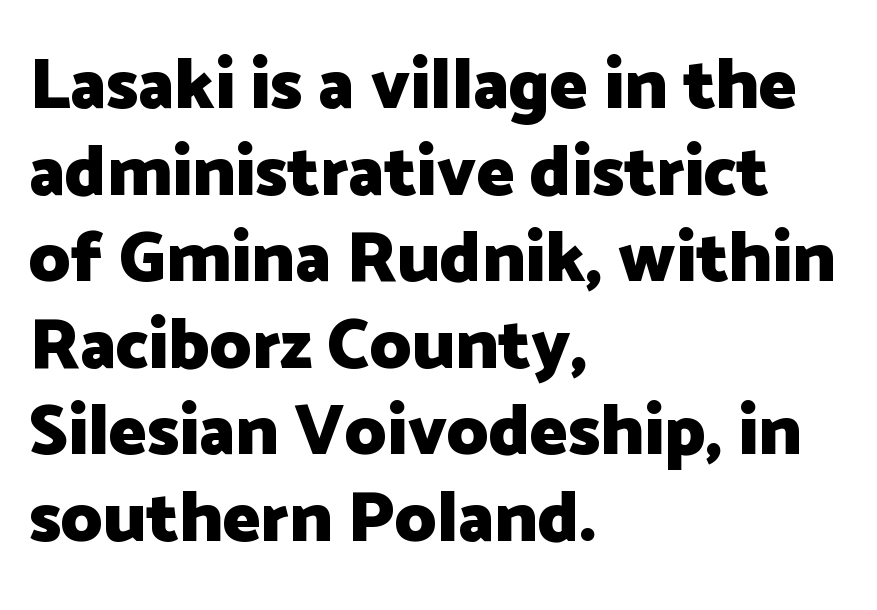
Posture: vertical. The space directly below the letters is spotless. Typographically, this falls in the sans-serif category. A full-strength bold gives these letters their thick strokes. Think of a printed novel: that variable character pitch is what you see here. The setting favours the left margin, as ordinary paragraphs usually do.
